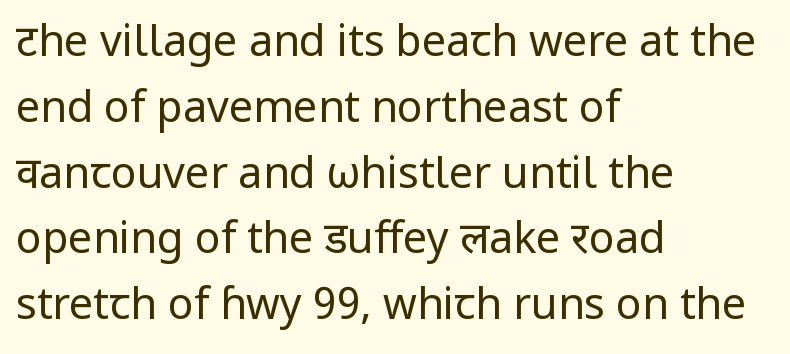
{"serif": "no", "italic": "no", "bold": "no", "weight": "regular", "width": "normal", "stroke_contrast": "low", "x_height": "medium", "monospaced": "no", "underline": "no", "align": "left", "line_spacing": "normal", "line_spacing_ratio": 1.53, "letter_spacing": "normal", "letter_spacing_em": 0.0, "glyph_px": 43}
